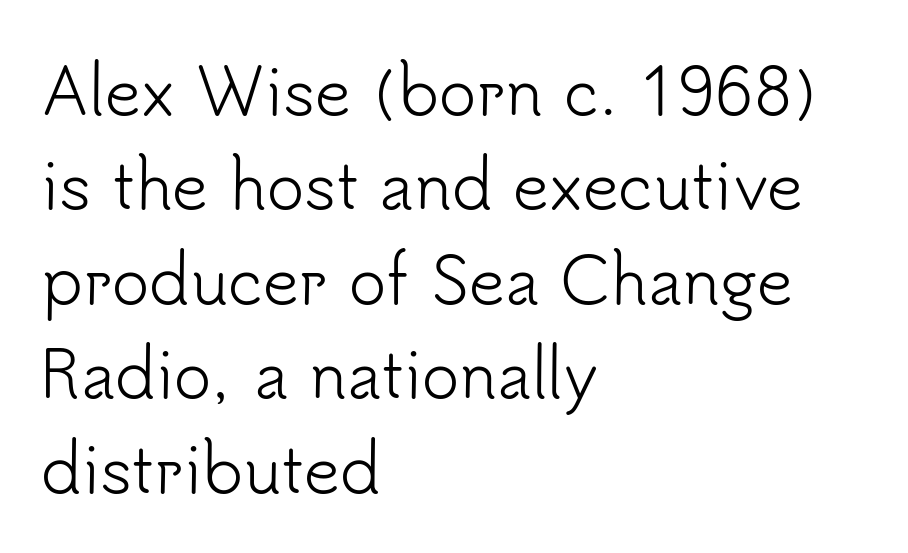
Q: Is the text bold? A: No.
Q: Is the text italic (slanted)? A: No, it is upright.
Q: Is the typeface a serif or a sans-serif typeface? A: Sans-serif.
Q: Is the text underlined? A: No.
Q: How is the paragraph aligned? A: Left-aligned.
Q: Is the spacing between letters normal or unusually wide? A: Normal.
Q: Is the spacing between lines tight, normal or loose? A: Normal.
Q: Width (condensed, normal, or wide)? A: Normal.
Q: Stroke contrast? A: Low.
Q: x-height? A: Small.
Q: Monospaced? A: No.
